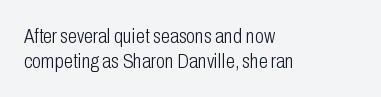
The image shows 21 px text type, upright; set left-aligned, line spacing 1.19x, normal letter spacing, not underlined.
